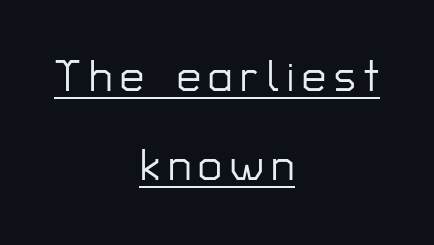
The image shows 43 px sans-serif type, upright; set centered, loose line spacing (2.06x), underlined; low stroke contrast and a medium x-height.
